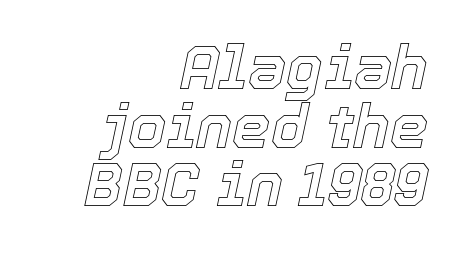
Q: Is the text italic (slanted)? A: Yes, it leans right by about 12 degrees.
Q: Is the text underlined? A: No.
Q: How is the paragraph aligned? A: Right-aligned.
Q: Is the spacing between letters normal or unusually wide? A: Normal.
Q: Is the spacing between lines tight, normal or loose? A: Tight.
Q: Width (condensed, normal, or wide)? A: Normal.
Q: x-height? A: Medium.
Q: Monospaced? A: No.
